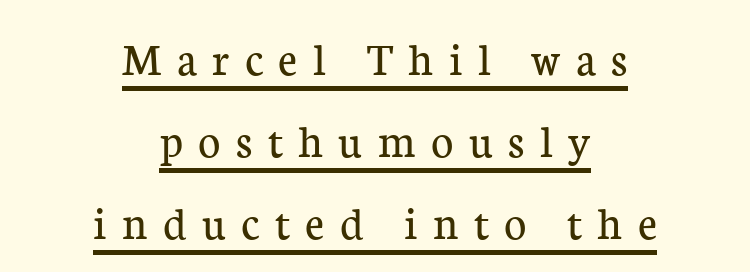
{"serif": "yes", "italic": "no", "bold": "no", "weight": "regular", "width": "normal", "stroke_contrast": "low", "x_height": "medium", "monospaced": "no", "underline": "yes", "align": "center", "line_spacing_ratio": 1.71, "letter_spacing": "wide", "letter_spacing_em": 0.32, "glyph_px": 48}
